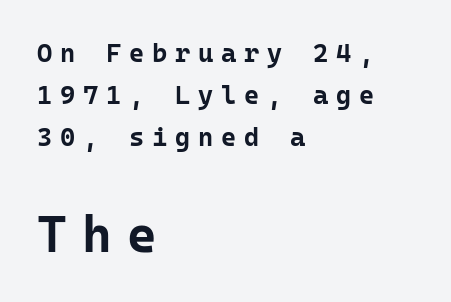
Type style note: lacks serifs. Loose tracking; the words dissolve into strings of separated letters. Regarding leading, the lines here are spaced in the standard way. The rendering enlarges the type as you move from the upper chunk to the lower.
